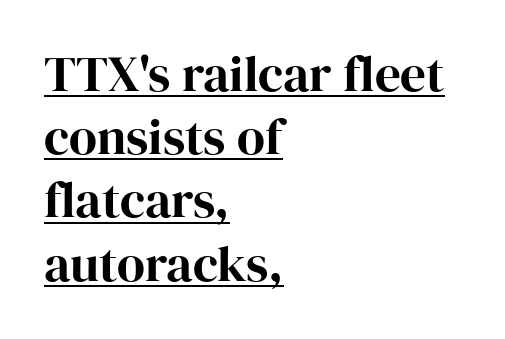
{"serif": "yes", "italic": "no", "width": "normal", "stroke_contrast": "high", "x_height": "medium", "monospaced": "no", "underline": "yes", "align": "left", "line_spacing_ratio": 1.24, "letter_spacing": "normal", "letter_spacing_em": 0.0, "glyph_px": 51}
